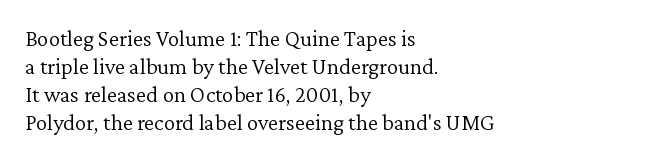
The image shows 23 px text type, upright; set left-aligned, line spacing 1.22x, normal letter spacing, not underlined.
